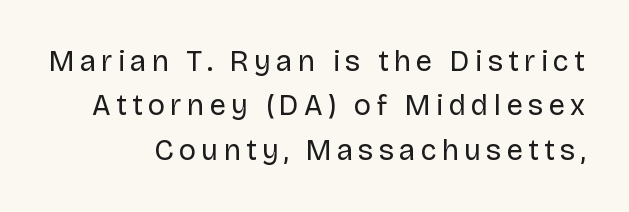
{"serif": "no", "italic": "no", "bold": "no", "weight": "regular", "width": "normal", "stroke_contrast": "low", "x_height": "large", "monospaced": "no", "underline": "no", "line_spacing": "normal", "line_spacing_ratio": 1.53, "glyph_px": 29}
